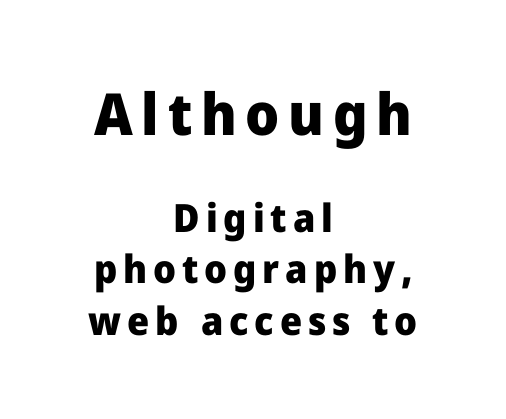
The image shows 58 px heavy sans-serif type, upright; set centered, normal line spacing (1.32x), not underlined; the first (top) block is 1.49x larger; low stroke contrast and a medium x-height.
